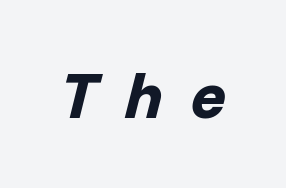
{"italic": "yes", "lean": "right", "slant_degrees": 14, "bold": "yes", "weight": "bold", "width": "normal", "stroke_contrast": "low", "x_height": "medium", "monospaced": "no", "underline": "no", "letter_spacing": "wide", "letter_spacing_em": 0.42, "glyph_px": 65}
